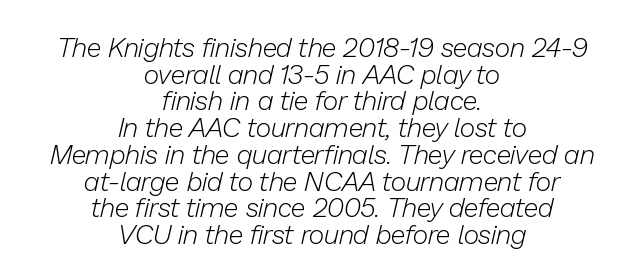
{"italic": "yes", "lean": "right", "slant_degrees": 13, "bold": "no", "underline": "no", "align": "center", "line_spacing": "tight", "line_spacing_ratio": 0.99, "letter_spacing": "normal", "letter_spacing_em": 0.0, "glyph_px": 27}
